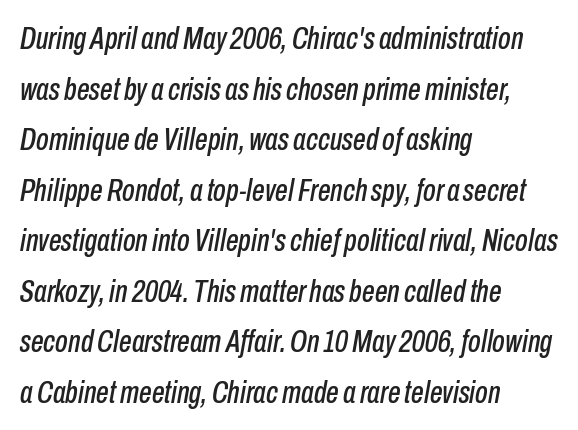
The image shows 32 px condensed type, italic (leaning right); set left-aligned, normal line spacing (1.58x), normal letter spacing, not underlined; low stroke contrast and a medium x-height.
